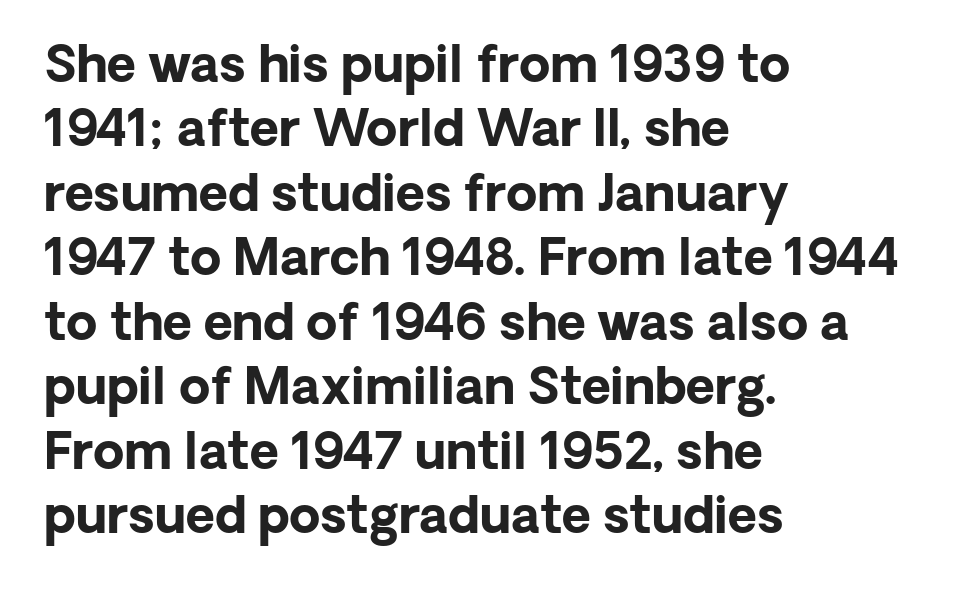
Left-aligned paragraph, ragged on the right. Is this a fixed-width face? No — the glyphs have proportional, varying widths. Nothing sits at the stroke ends, so this counts as sans-serif. Compared with typical body copy, the letter spacing here is the same. This is roman type, the default non-slanted kind.
